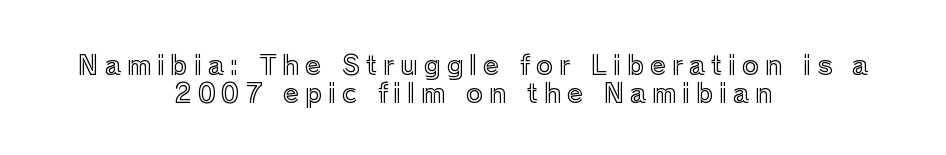
The image shows 26 px text type, upright; set centered, tight line spacing (1.07x), unusually wide letter spacing (+0.22 em), not underlined.
